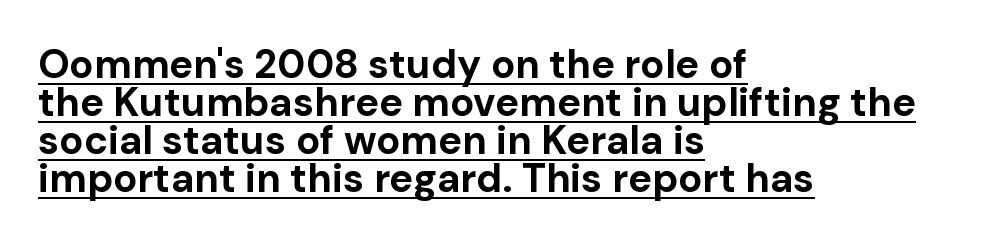
{"serif": "no", "italic": "no", "bold": "yes", "weight": "bold", "width": "normal", "stroke_contrast": "low", "x_height": "medium", "monospaced": "no", "underline": "yes", "align": "left", "line_spacing": "tight", "line_spacing_ratio": 0.95, "letter_spacing": "normal", "letter_spacing_em": 0.0, "glyph_px": 40}
